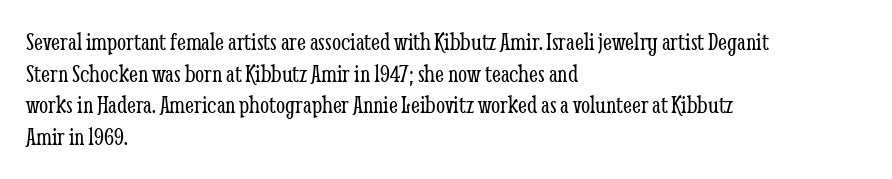
{"italic": "no", "bold": "no", "underline": "no", "align": "left", "line_spacing_ratio": 1.22, "letter_spacing": "normal", "letter_spacing_em": 0.0, "glyph_px": 26}
